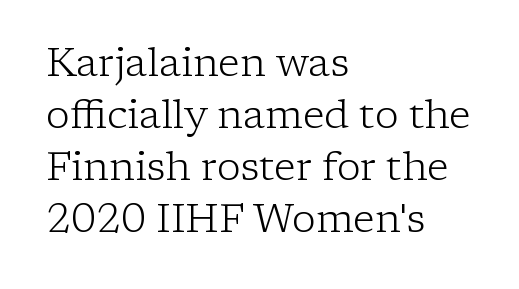
The image shows 40 px light serif type, upright; set left-aligned, normal line spacing (1.3x), normal letter spacing, not underlined; low stroke contrast and a medium x-height.
